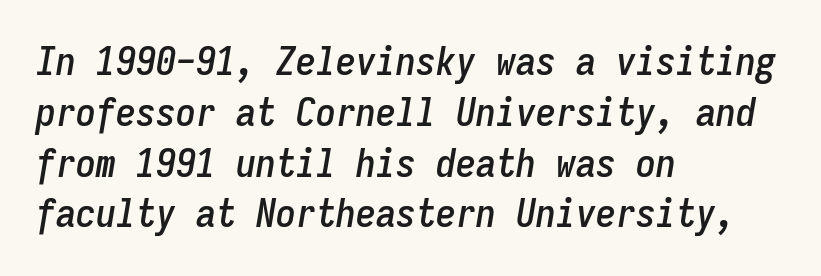
{"italic": "yes", "lean": "right", "slant_degrees": 9, "width": "condensed", "stroke_contrast": "low", "x_height": "medium", "monospaced": "yes", "underline": "no", "align": "left", "line_spacing": "normal", "line_spacing_ratio": 1.27, "letter_spacing": "normal", "letter_spacing_em": 0.0, "glyph_px": 40}
